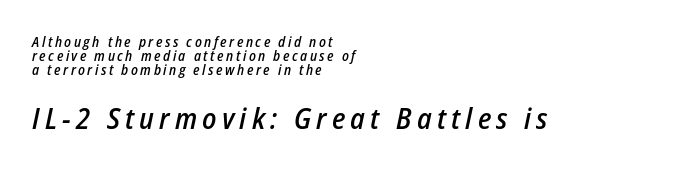
Q: Is the text bold? A: Semi-bold.
Q: Is the text italic (slanted)? A: Yes, it leans right by about 12 degrees.
Q: Is the text underlined? A: No.
Q: How is the paragraph aligned? A: Left-aligned.
Q: Is the spacing between lines tight, normal or loose? A: Tight.
Q: Which block of text is set in a larger size, the first (top) or the second (bottom)? A: The second (bottom) one.
Q: Width (condensed, normal, or wide)? A: Condensed.
Q: Stroke contrast? A: Low.
Q: x-height? A: Medium.
Q: Monospaced? A: No.
